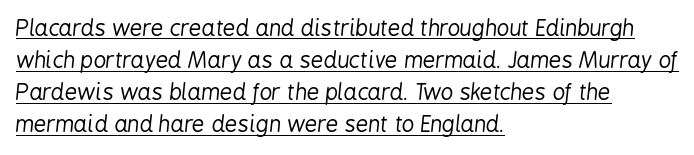
Q: Is the text bold? A: No.
Q: Is the text italic (slanted)? A: Yes, it leans right by about 6 degrees.
Q: Is the text underlined? A: Yes.
Q: How is the paragraph aligned? A: Left-aligned.
Q: Is the spacing between letters normal or unusually wide? A: Normal.
Q: Is the spacing between lines tight, normal or loose? A: Normal.
